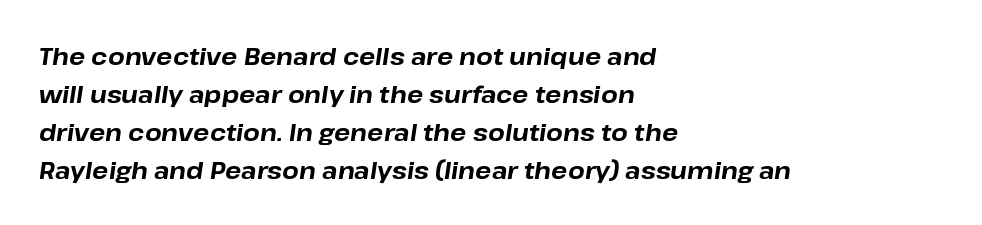
{"italic": "yes", "lean": "right", "slant_degrees": 8, "bold": "yes", "underline": "no", "align": "left", "line_spacing": "normal", "line_spacing_ratio": 1.58, "letter_spacing": "normal", "letter_spacing_em": 0.0, "glyph_px": 24}
